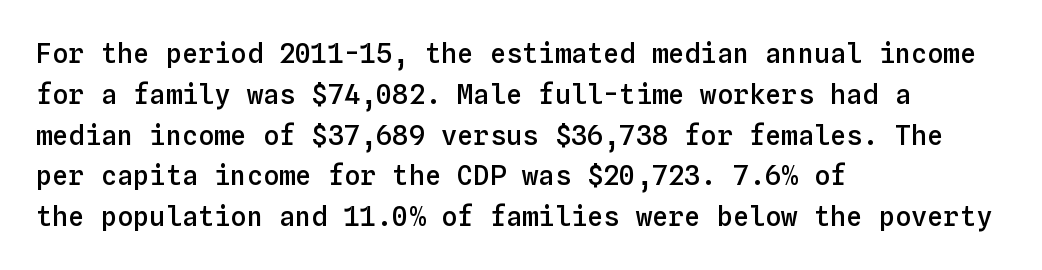
{"italic": "no", "bold": "semi", "underline": "no", "align": "left", "line_spacing": "normal", "line_spacing_ratio": 1.51, "letter_spacing": "normal", "letter_spacing_em": 0.0, "glyph_px": 27}
